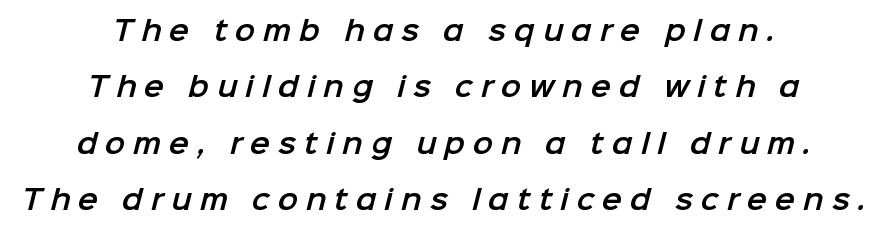
Q: Is the text underlined? A: No.
Q: How is the paragraph aligned? A: Centered.
Q: Is the spacing between letters normal or unusually wide? A: Unusually wide.
Q: Is the spacing between lines tight, normal or loose? A: Loose.
